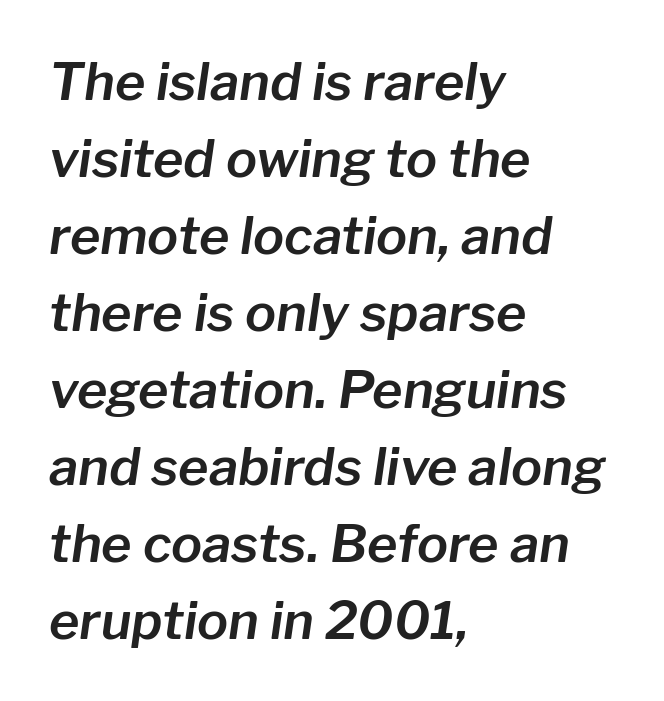
This is oblique type, the kind used for emphasis or titles. Default kerning and tracking; the words read as compact shapes. Spacing verdict: proportional, widths tailored to each character. Regular leading. Decoration check: the copy has no underline.
